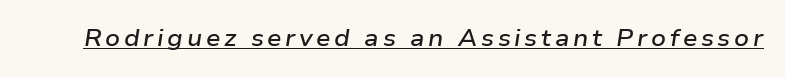
{"italic": "yes", "lean": "right", "slant_degrees": 9, "bold": "semi", "underline": "yes", "glyph_px": 23}
